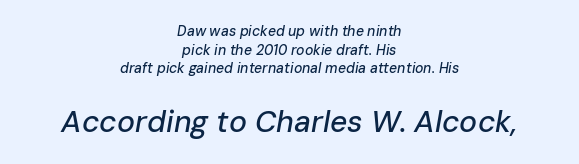
Q: Is the text italic (slanted)? A: Yes, it leans right by about 10 degrees.
Q: Is the text underlined? A: No.
Q: How is the paragraph aligned? A: Centered.
Q: Is the spacing between letters normal or unusually wide? A: Normal.
Q: Is the spacing between lines tight, normal or loose? A: Normal.
Q: Which block of text is set in a larger size, the first (top) or the second (bottom)? A: The second (bottom) one.
Q: Width (condensed, normal, or wide)? A: Normal.
Q: Stroke contrast? A: Low.
Q: x-height? A: Medium.
Q: Monospaced? A: No.
